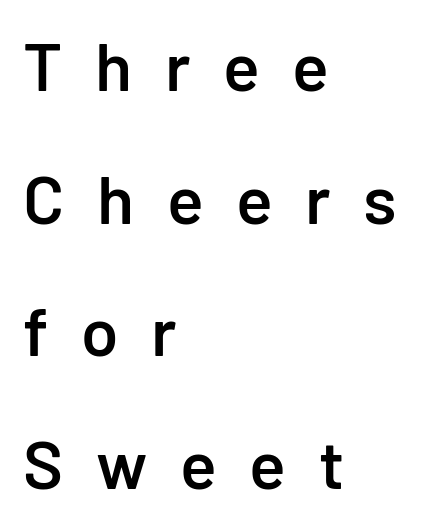
Q: Is the text bold? A: Semi-bold.
Q: Is the text italic (slanted)? A: No, it is upright.
Q: Is the typeface a serif or a sans-serif typeface? A: Sans-serif.
Q: Is the text underlined? A: No.
Q: How is the paragraph aligned? A: Left-aligned.
Q: Is the spacing between letters normal or unusually wide? A: Unusually wide.
Q: Is the spacing between lines tight, normal or loose? A: Loose.
Q: Width (condensed, normal, or wide)? A: Normal.
Q: Stroke contrast? A: Low.
Q: x-height? A: Medium.
Q: Monospaced? A: No.
